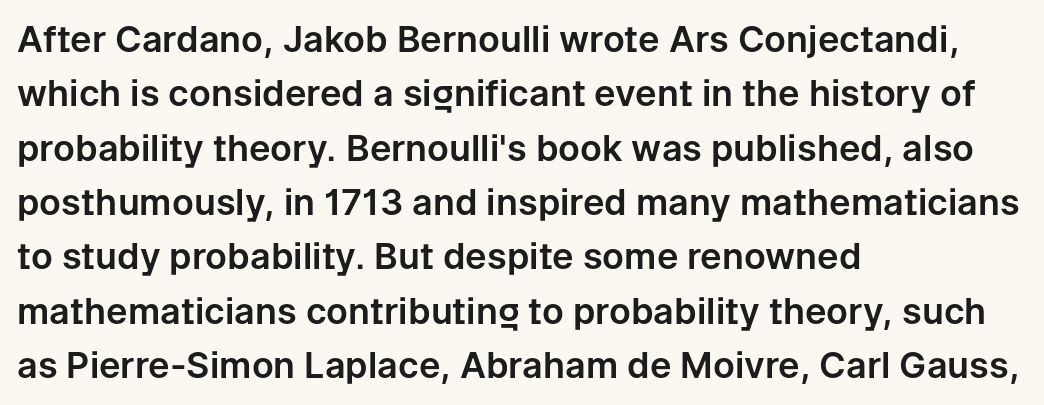
The image shows 36 px sans-serif type, upright; set left-aligned, normal line spacing (1.51x), normal letter spacing, not underlined; low stroke contrast and a medium x-height.
